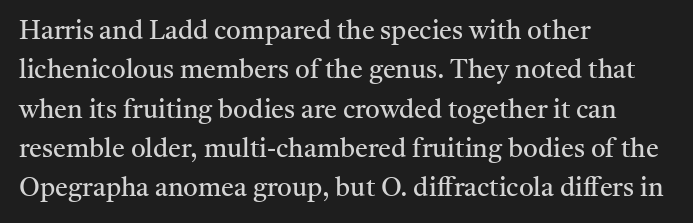
The image shows 26 px text type, upright; set left-aligned, normal line spacing (1.51x), normal letter spacing, not underlined.
